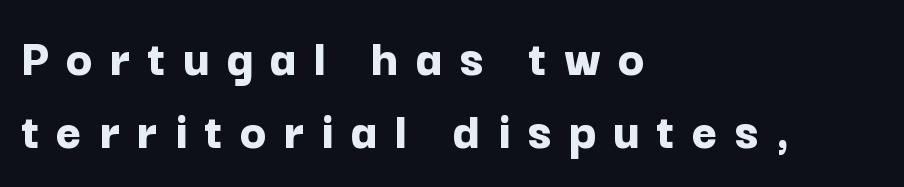
The image shows 55 px bold sans-serif type, upright; set left-aligned, normal line spacing (1.33x), unusually wide letter spacing (+0.31 em), not underlined; low stroke contrast and a medium x-height.
